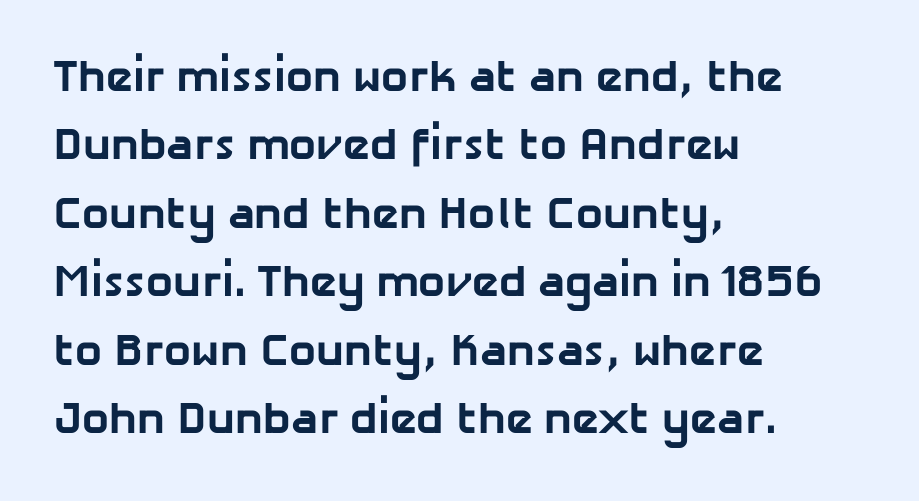
Bare-footed words on every line. Character widths vary here, with narrow letters taking less room than wide ones. The typesetter chose a ragged-right arrangement here. Observe the ordinary spacing: letters are neighbours, not strangers.
